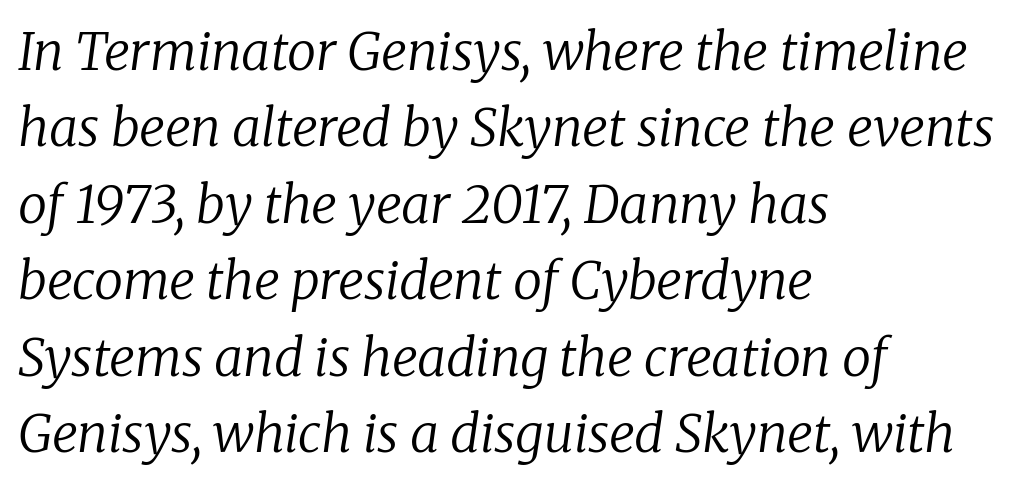
{"serif": "yes", "italic": "yes", "lean": "right", "slant_degrees": 8, "bold": "no", "weight": "regular", "width": "normal", "stroke_contrast": "low", "x_height": "medium", "monospaced": "no", "underline": "no", "align": "left", "line_spacing": "normal", "line_spacing_ratio": 1.47, "letter_spacing": "normal", "letter_spacing_em": 0.0, "glyph_px": 52}
